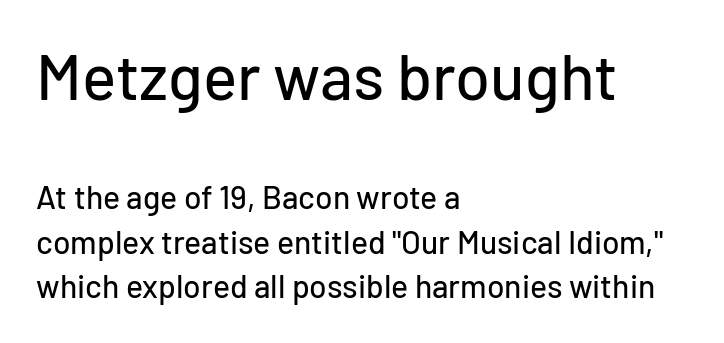
{"serif": "no", "italic": "no", "width": "normal", "stroke_contrast": "low", "x_height": "medium", "monospaced": "no", "underline": "no", "align": "left", "line_spacing": "normal", "line_spacing_ratio": 1.4, "letter_spacing": "normal", "letter_spacing_em": 0.0, "larger_block": "first", "size_ratio": 2.0, "glyph_px": 64}
